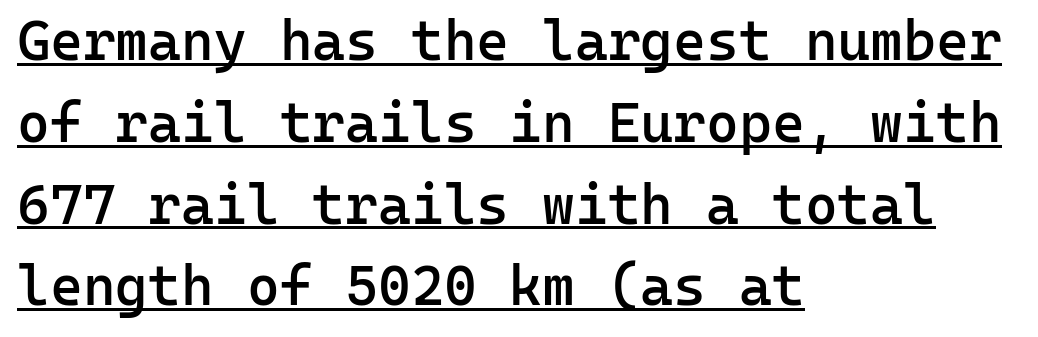
The image shows 56 px semibold sans-serif type, upright, monospaced; set left-aligned, normal line spacing (1.46x), normal letter spacing, underlined; low stroke contrast and a medium x-height.
